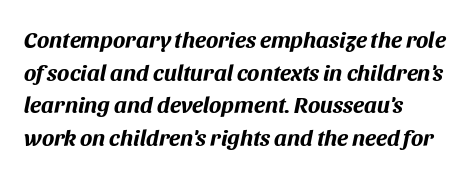
{"italic": "yes", "lean": "right", "slant_degrees": 11, "bold": "yes", "underline": "no", "align": "left", "line_spacing": "normal", "line_spacing_ratio": 1.42, "letter_spacing": "normal", "letter_spacing_em": 0.0, "glyph_px": 23}
